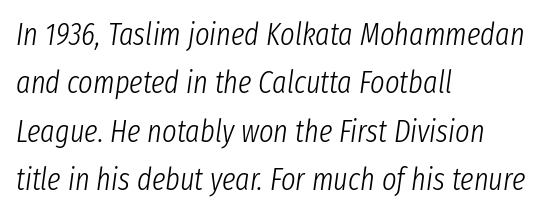
{"italic": "yes", "lean": "right", "slant_degrees": 8, "bold": "no", "weight": "light", "width": "condensed", "stroke_contrast": "low", "x_height": "medium", "monospaced": "no", "underline": "no", "align": "left", "line_spacing": "normal", "line_spacing_ratio": 1.56, "letter_spacing": "normal", "letter_spacing_em": 0.0, "glyph_px": 31}
